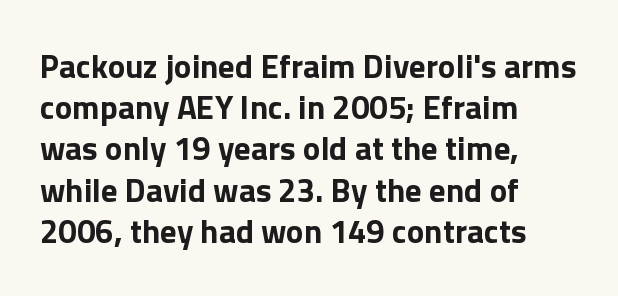
A classic flush-left, rag-right setting is used for this passage. Glyph-to-glyph distance matches everyday printed text. Plain, unruled lines of type. This sample has the flowing, uneven cadence of proportional lettering. Look at the bottom of the vertical strokes: they stop flat, with no serifs. Notice how thick the strokes are: this is what a full bold looks like.
